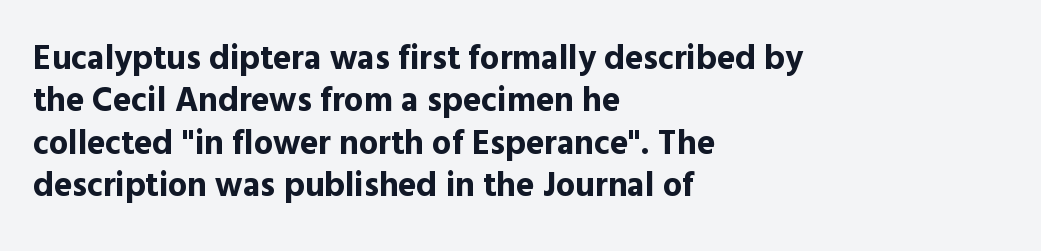
The image shows 34 px bold sans-serif type, upright; set left-aligned, normal line spacing (1.25x), normal letter spacing, not underlined; a medium x-height.
